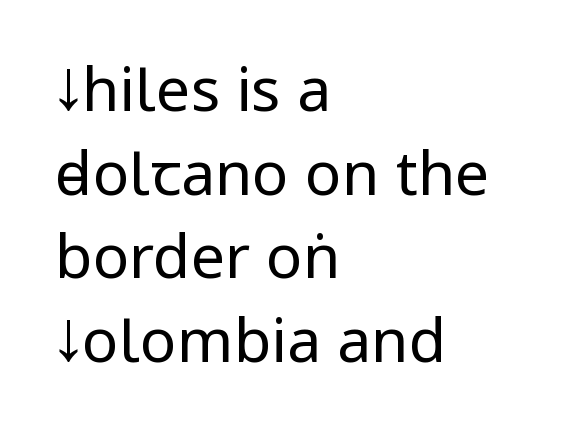
{"serif": "no", "italic": "no", "bold": "no", "weight": "regular", "width": "condensed", "stroke_contrast": "low", "underline": "no", "align": "left", "line_spacing": "normal", "line_spacing_ratio": 1.37, "letter_spacing": "normal", "letter_spacing_em": 0.0, "glyph_px": 61}
